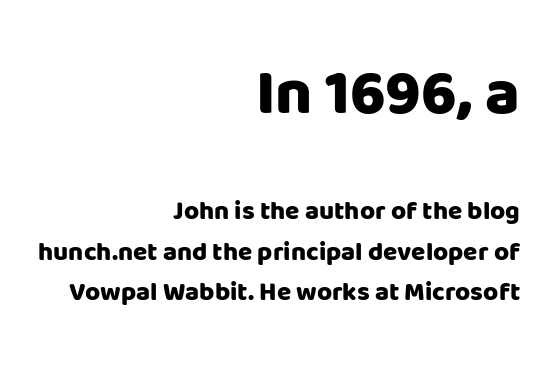
{"serif": "no", "italic": "no", "bold": "yes", "weight": "heavy", "width": "normal", "stroke_contrast": "low", "x_height": "large", "monospaced": "no", "underline": "no", "align": "right", "line_spacing": "normal", "line_spacing_ratio": 1.56, "letter_spacing": "normal", "letter_spacing_em": 0.0, "larger_block": "first", "size_ratio": 2.46, "glyph_px": 64}
